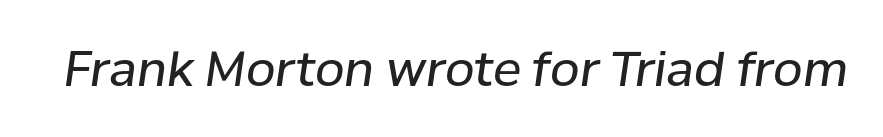
Anything drawn beneath the words? Only blank space. Yep, that's italic — everything's leaning. Character widths vary here, with narrow letters taking less room than wide ones. The letterforms sit at book weight or below. Tracking here is standard; glyphs follow each other at the usual distance.
